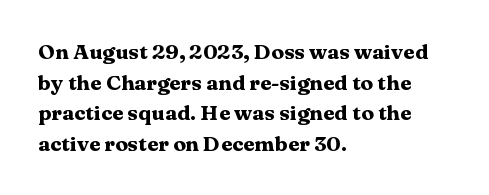
Q: Is the text bold? A: Yes.
Q: Is the text italic (slanted)? A: No, it is upright.
Q: Is the text underlined? A: No.
Q: How is the paragraph aligned? A: Left-aligned.
Q: Is the spacing between letters normal or unusually wide? A: Normal.
Q: Is the spacing between lines tight, normal or loose? A: Normal.
